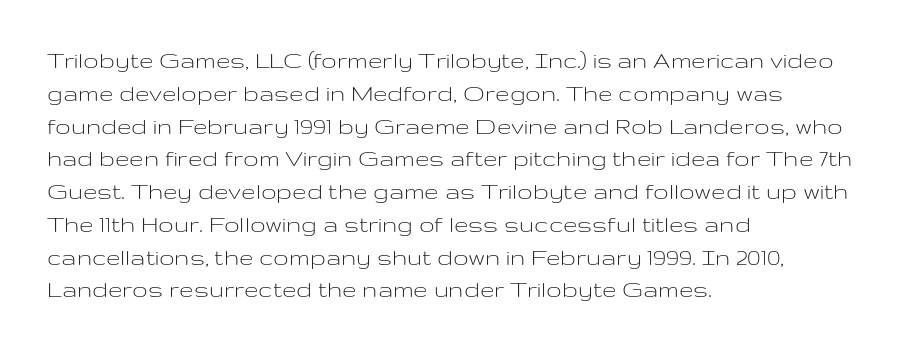
The image shows 26 px text type, upright; set left-aligned, normal line spacing (1.26x), normal letter spacing, not underlined.
